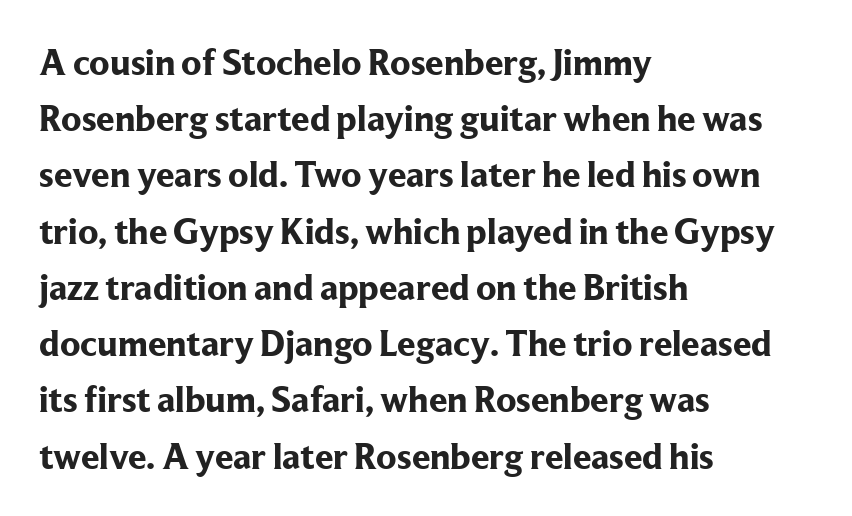
The image shows 37 px bold serif type, upright; set left-aligned, normal line spacing (1.52x), normal letter spacing, not underlined; low stroke contrast and a medium x-height.
